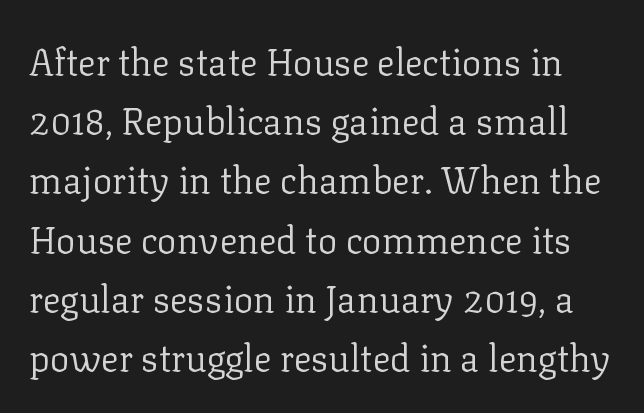
{"serif": "yes", "italic": "no", "bold": "no", "weight": "regular", "width": "normal", "stroke_contrast": "low", "x_height": "medium", "monospaced": "no", "underline": "no", "line_spacing": "normal", "line_spacing_ratio": 1.6, "letter_spacing": "normal", "letter_spacing_em": 0.0, "glyph_px": 37}
